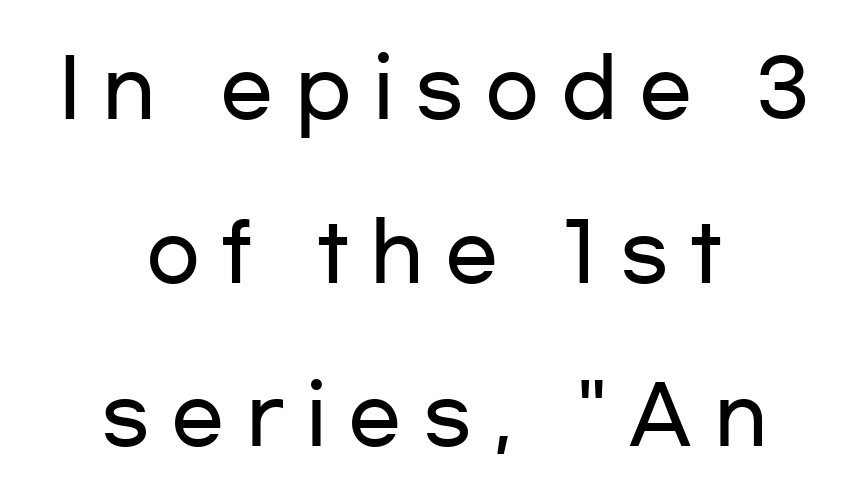
{"serif": "no", "italic": "no", "width": "wide", "stroke_contrast": "low", "x_height": "medium", "monospaced": "no", "underline": "no", "align": "center", "line_spacing": "loose", "line_spacing_ratio": 2.07, "letter_spacing": "wide", "letter_spacing_em": 0.27, "glyph_px": 79}
